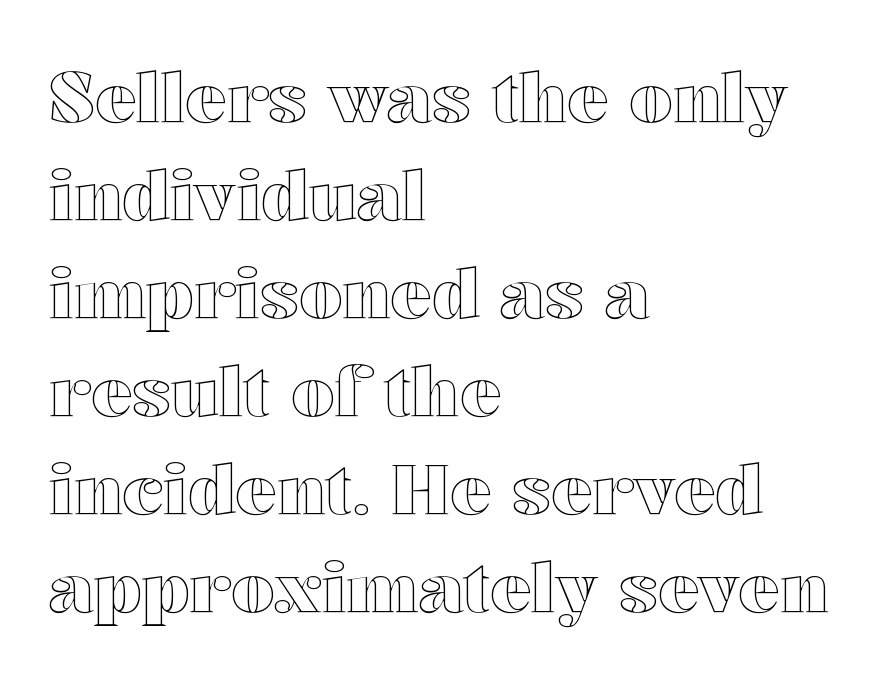
Characters follow at the spacing the type designer built in. Bare-footed words on every line. A typesetter would mark this as roman, not italic. You could not count columns in this text — the font is proportionally spaced. Successive baselines arrive at the customary interval.
